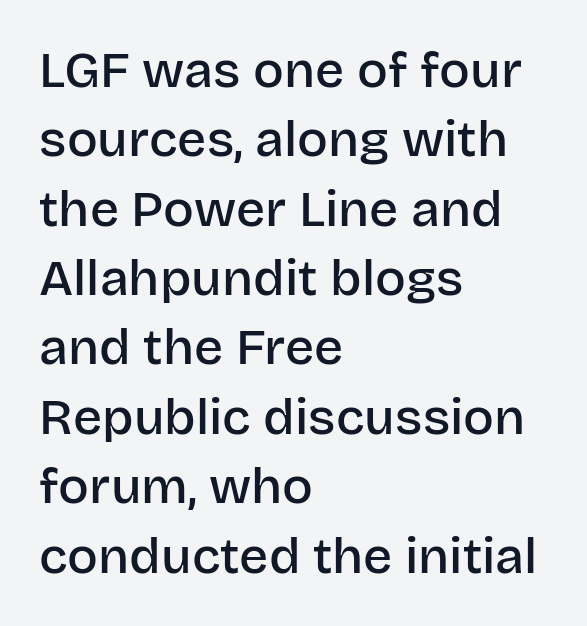
Q: Is the text bold? A: Semi-bold.
Q: Is the text italic (slanted)? A: No, it is upright.
Q: Is the typeface a serif or a sans-serif typeface? A: Sans-serif.
Q: Is the text underlined? A: No.
Q: How is the paragraph aligned? A: Left-aligned.
Q: Is the spacing between letters normal or unusually wide? A: Normal.
Q: Is the spacing between lines tight, normal or loose? A: Normal.
Q: Width (condensed, normal, or wide)? A: Normal.
Q: Stroke contrast? A: Low.
Q: x-height? A: Large.
Q: Monospaced? A: No.
